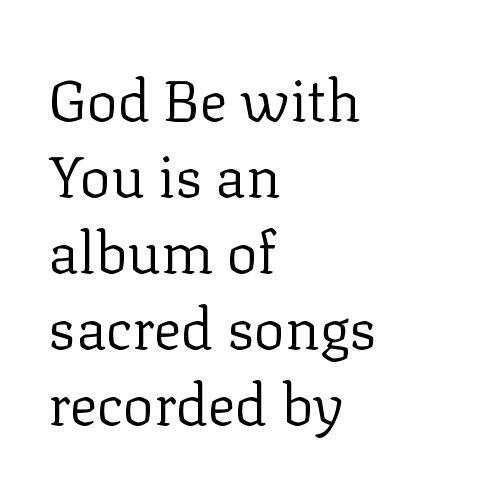
The image shows 58 px regular-weight serif type, upright; set left-aligned, normal line spacing (1.31x), normal letter spacing, not underlined; low stroke contrast and a medium x-height.
